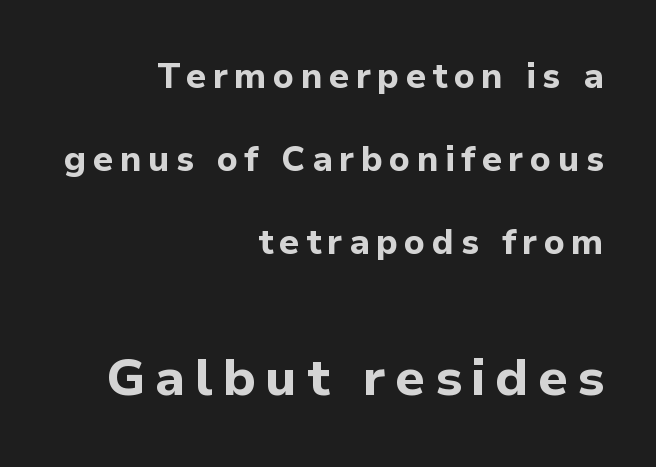
Q: Is the text bold? A: Yes.
Q: Is the text italic (slanted)? A: No, it is upright.
Q: Is the typeface a serif or a sans-serif typeface? A: Sans-serif.
Q: Is the text underlined? A: No.
Q: How is the paragraph aligned? A: Right-aligned.
Q: Is the spacing between lines tight, normal or loose? A: Loose.
Q: Which block of text is set in a larger size, the first (top) or the second (bottom)? A: The second (bottom) one.
Q: Width (condensed, normal, or wide)? A: Normal.
Q: Stroke contrast? A: Low.
Q: x-height? A: Medium.
Q: Monospaced? A: No.
